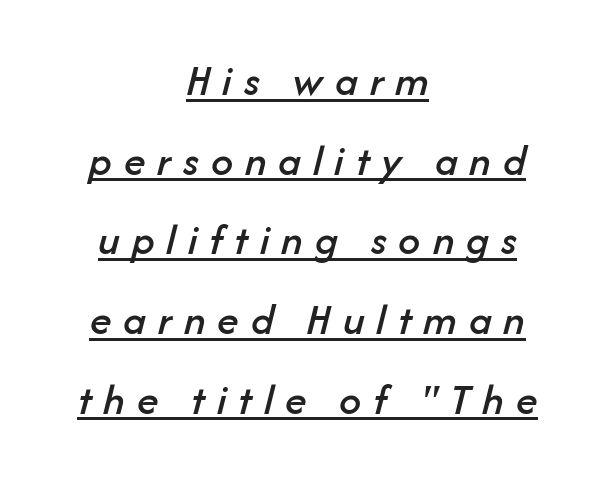
The passage shown is underscored from start to finish. You could not count columns in this text — the font is proportionally spaced. Honestly, the letter spacing is so wide it's the main thing you notice. Alignment: centered.
